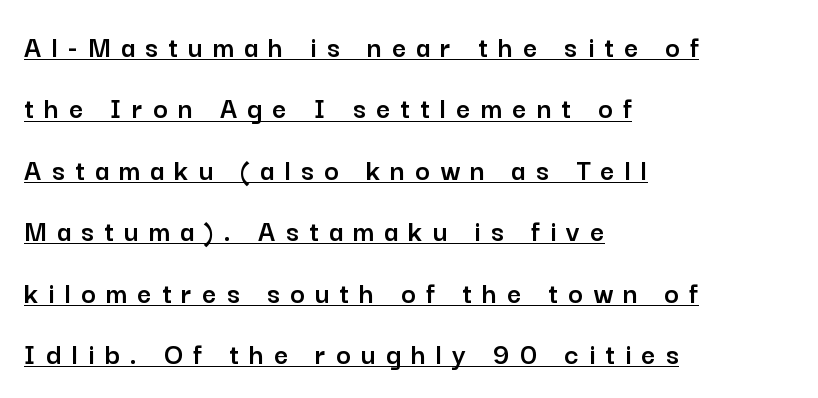
Q: Is the text italic (slanted)? A: No, it is upright.
Q: Is the typeface a serif or a sans-serif typeface? A: Sans-serif.
Q: Is the text underlined? A: Yes.
Q: How is the paragraph aligned? A: Left-aligned.
Q: Is the spacing between letters normal or unusually wide? A: Unusually wide.
Q: Is the spacing between lines tight, normal or loose? A: Loose.
Q: Width (condensed, normal, or wide)? A: Normal.
Q: Stroke contrast? A: Low.
Q: x-height? A: Medium.
Q: Monospaced? A: No.
